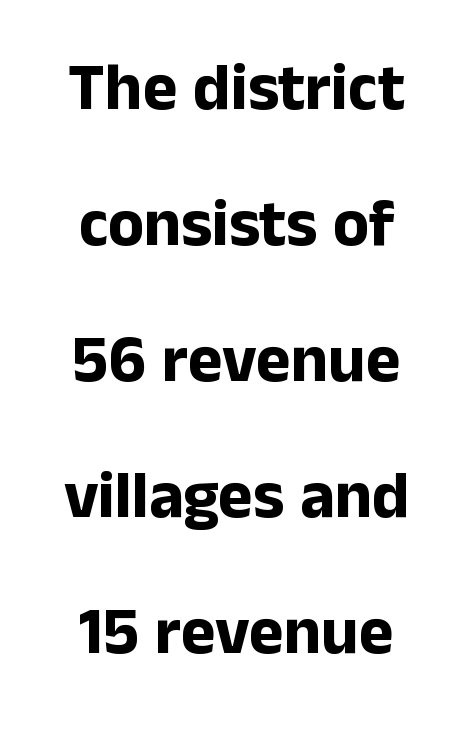
The image shows 66 px bold sans-serif type, upright; set centered, loose line spacing (2.06x), normal letter spacing, not underlined; low stroke contrast and a medium x-height.
